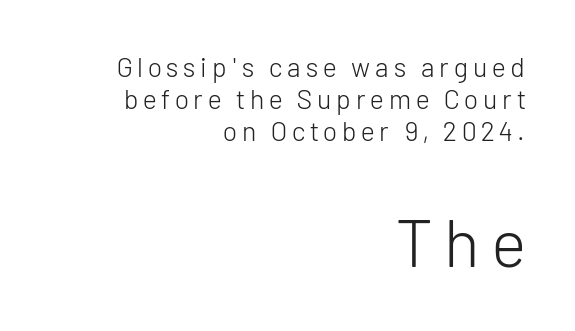
Type style note: lacks serifs. Is this a fixed-width face? No — the glyphs have proportional, varying widths. Counters stay open thanks to moderate or lighter strokes. The setting favours the right margin, as signatures and pull-quotes sometimes do.
